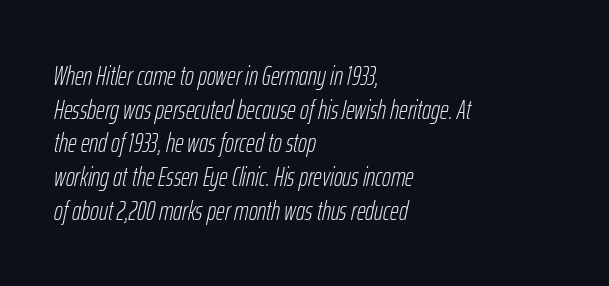
{"italic": "yes", "lean": "right", "slant_degrees": 12, "bold": "no", "underline": "no", "align": "left", "line_spacing": "normal", "line_spacing_ratio": 1.25, "letter_spacing": "normal", "letter_spacing_em": 0.0, "glyph_px": 27}
